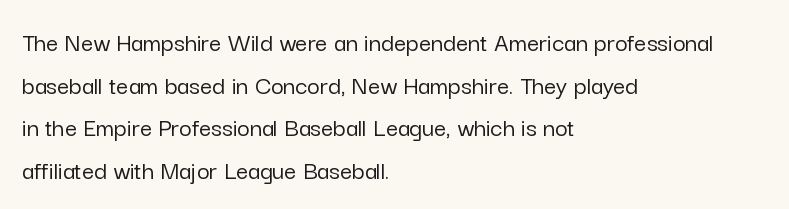
The words here are not underlined. Upright lettering throughout. This rendering leaves character spacing at its baseline value. These lines stack with their left ends in a neat column. Vertical spacing — default.
